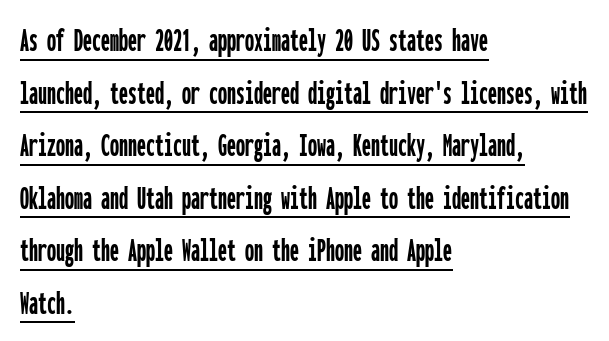
Q: Is the text italic (slanted)? A: No, it is upright.
Q: Is the typeface a serif or a sans-serif typeface? A: Sans-serif.
Q: Is the text underlined? A: Yes.
Q: How is the paragraph aligned? A: Left-aligned.
Q: Is the spacing between letters normal or unusually wide? A: Normal.
Q: Is the spacing between lines tight, normal or loose? A: Normal.
Q: Width (condensed, normal, or wide)? A: Condensed.
Q: Stroke contrast? A: Low.
Q: x-height? A: Medium.
Q: Monospaced? A: Yes.
